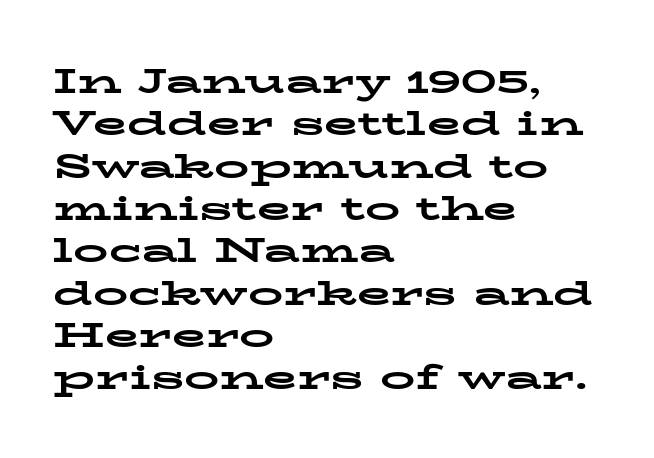
Q: Is the text bold? A: Yes.
Q: Is the text italic (slanted)? A: No, it is upright.
Q: Is the typeface a serif or a sans-serif typeface? A: Serif.
Q: Is the text underlined? A: No.
Q: How is the paragraph aligned? A: Left-aligned.
Q: Is the spacing between letters normal or unusually wide? A: Normal.
Q: Width (condensed, normal, or wide)? A: Wide.
Q: Stroke contrast? A: Low.
Q: x-height? A: Medium.
Q: Monospaced? A: No.
